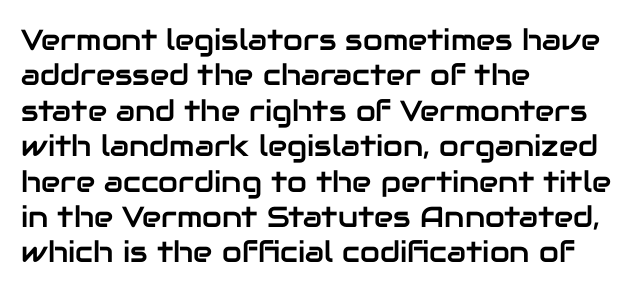
The image shows 29 px sans-serif type, upright; set left-aligned, line spacing 1.22x, normal letter spacing, not underlined; low stroke contrast and a medium x-height.
